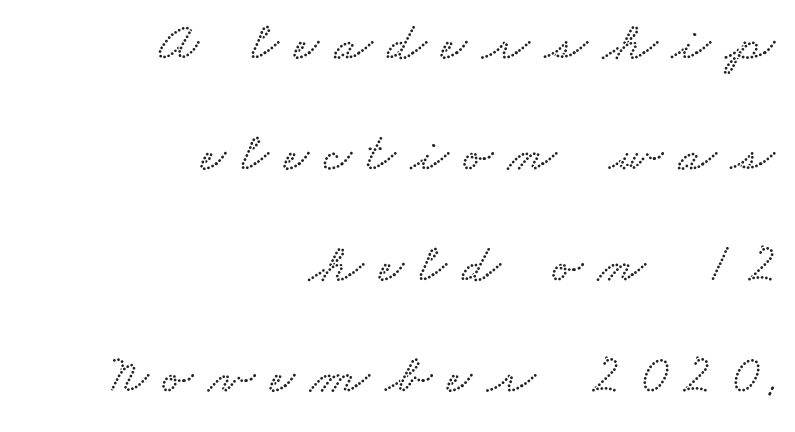
Here the designer chose a conventional face with non-uniform glyph widths. Spacing between characters has been opened up far beyond the box default. Every row of glyphs terminates at an identical x-position on the right. Underline: absent. Each new line begins a long way beneath the previous one.
